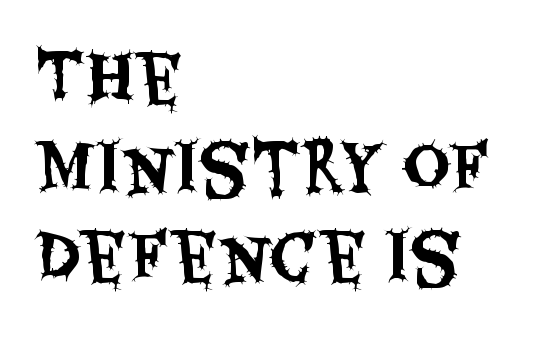
Q: Is the text italic (slanted)? A: No, it is upright.
Q: Is the typeface a serif or a sans-serif typeface? A: Sans-serif.
Q: Is the text underlined? A: No.
Q: How is the paragraph aligned? A: Left-aligned.
Q: Is the spacing between letters normal or unusually wide? A: Normal.
Q: Is the spacing between lines tight, normal or loose? A: Normal.
Q: Width (condensed, normal, or wide)? A: Condensed.
Q: Stroke contrast? A: Medium.
Q: x-height? A: Large.
Q: Monospaced? A: No.
